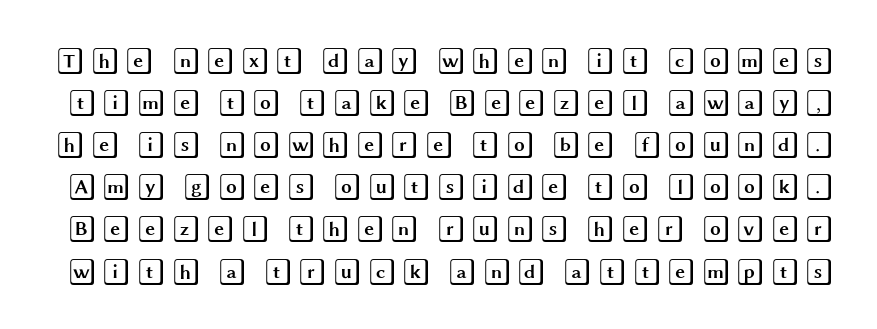
Q: Is the text italic (slanted)? A: No, it is upright.
Q: Is the text underlined? A: No.
Q: Is the spacing between lines tight, normal or loose? A: Normal.
